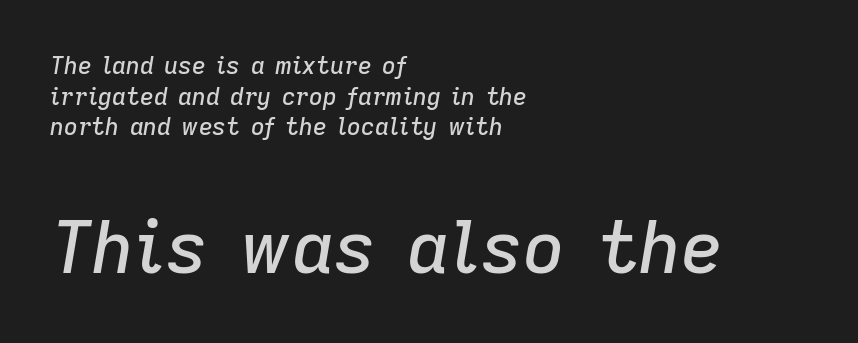
Q: Is the text italic (slanted)? A: Yes, it leans right by about 9 degrees.
Q: Is the text underlined? A: No.
Q: How is the paragraph aligned? A: Left-aligned.
Q: Is the spacing between letters normal or unusually wide? A: Normal.
Q: Is the spacing between lines tight, normal or loose? A: Normal.
Q: Which block of text is set in a larger size, the first (top) or the second (bottom)? A: The second (bottom) one.
Q: Width (condensed, normal, or wide)? A: Normal.
Q: Stroke contrast? A: Low.
Q: x-height? A: Medium.
Q: Monospaced? A: No.
